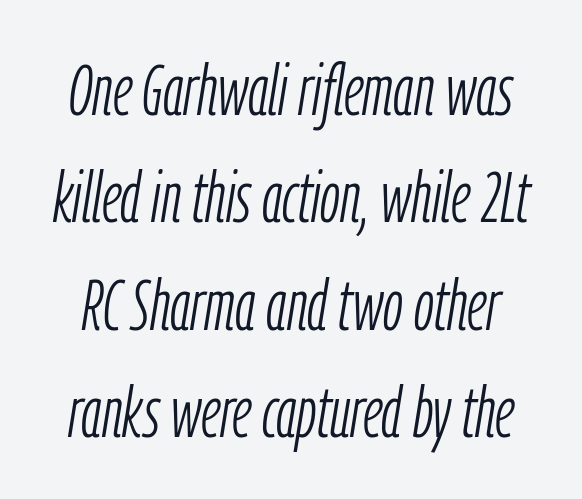
{"italic": "yes", "lean": "right", "slant_degrees": 9, "bold": "no", "weight": "light", "width": "condensed", "stroke_contrast": "low", "x_height": "medium", "monospaced": "no", "underline": "no", "line_spacing": "normal", "line_spacing_ratio": 1.49, "letter_spacing": "normal", "letter_spacing_em": 0.0, "glyph_px": 72}
